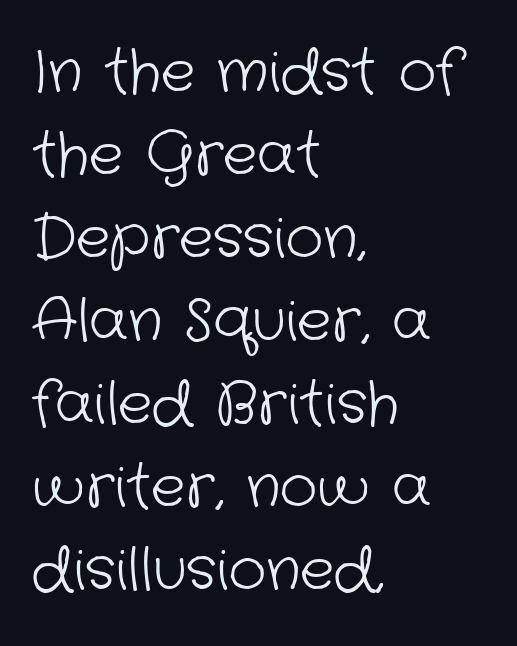
Q: Is the text bold? A: No.
Q: Is the typeface a serif or a sans-serif typeface? A: Sans-serif.
Q: Is the text underlined? A: No.
Q: How is the paragraph aligned? A: Left-aligned.
Q: Is the spacing between letters normal or unusually wide? A: Normal.
Q: Is the spacing between lines tight, normal or loose? A: Normal.
Q: Width (condensed, normal, or wide)? A: Normal.
Q: Stroke contrast? A: Low.
Q: x-height? A: Medium.
Q: Monospaced? A: No.
